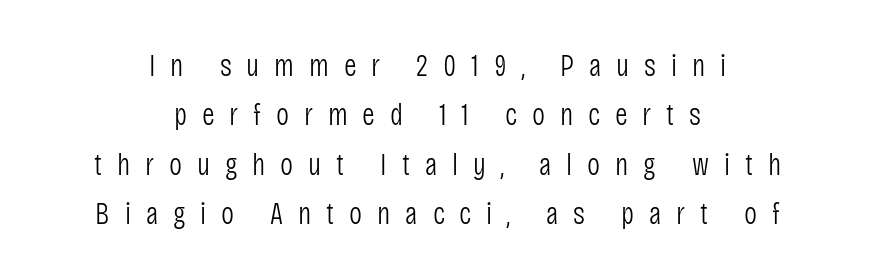
The image shows 31 px light, condensed sans-serif type, upright; set centered, normal line spacing (1.59x), unusually wide letter spacing (+0.48 em), not underlined; low stroke contrast and a large x-height.
